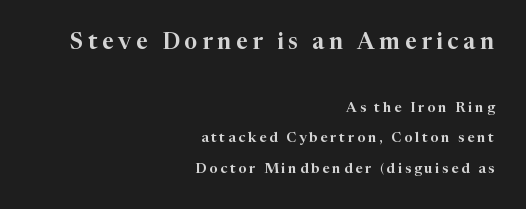
{"italic": "no", "underline": "no", "align": "right", "line_spacing": "loose", "line_spacing_ratio": 2.18, "letter_spacing": "wide", "letter_spacing_em": 0.2, "larger_block": "first", "size_ratio": 1.64, "glyph_px": 23}
